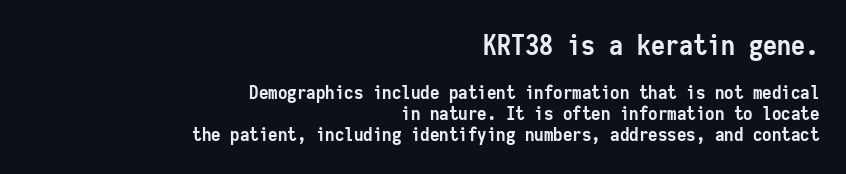
{"serif": "no", "italic": "no", "bold": "yes", "weight": "semibold", "width": "condensed", "stroke_contrast": "low", "x_height": "medium", "monospaced": "yes", "underline": "no", "align": "right", "line_spacing": "tight", "line_spacing_ratio": 1.1, "letter_spacing": "normal", "letter_spacing_em": 0.0, "larger_block": "first", "size_ratio": 1.47, "glyph_px": 28}
